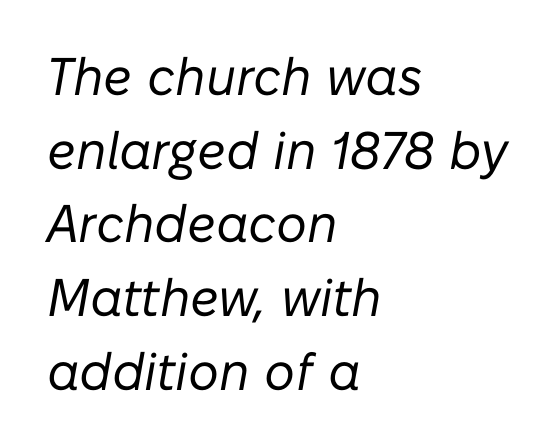
The image shows 53 px regular-weight type, italic (leaning right); set left-aligned, normal line spacing (1.39x), normal letter spacing, not underlined; low stroke contrast and a medium x-height.
